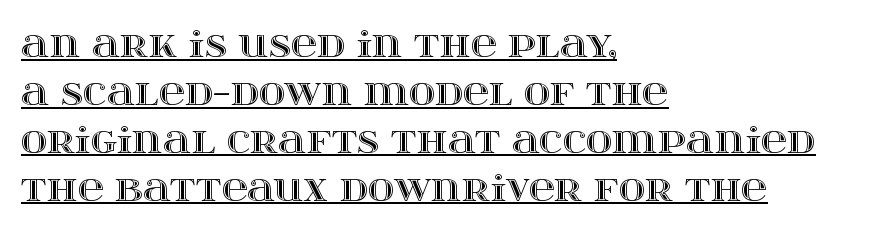
The image shows 36 px wide type, upright; set left-aligned, normal line spacing (1.33x), normal letter spacing, underlined; a large x-height.
